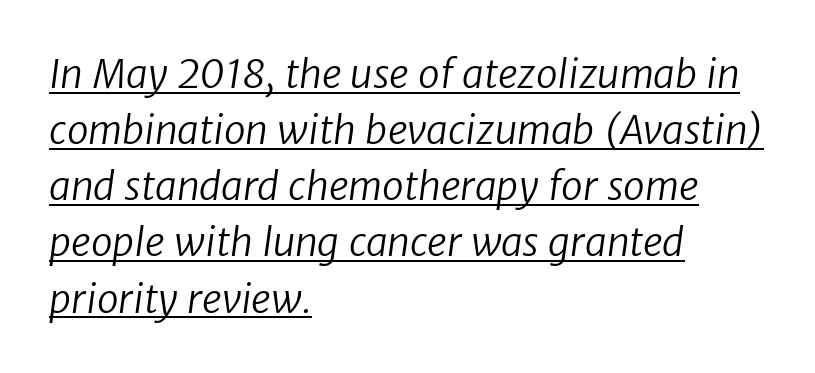
Q: Is the text bold? A: No.
Q: Is the typeface a serif or a sans-serif typeface? A: Sans-serif.
Q: Is the text underlined? A: Yes.
Q: How is the paragraph aligned? A: Left-aligned.
Q: Is the spacing between letters normal or unusually wide? A: Normal.
Q: Is the spacing between lines tight, normal or loose? A: Normal.
Q: Width (condensed, normal, or wide)? A: Normal.
Q: Stroke contrast? A: Low.
Q: x-height? A: Medium.
Q: Monospaced? A: No.
